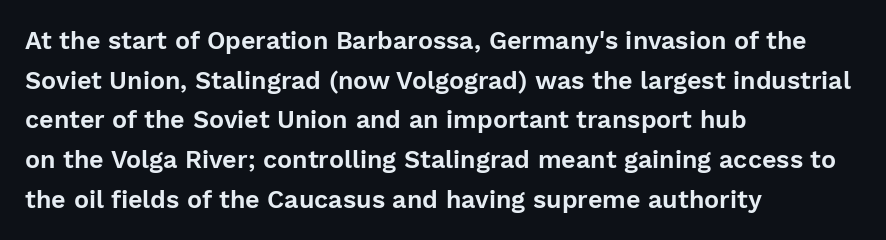
{"italic": "no", "underline": "no", "align": "left", "line_spacing": "normal", "line_spacing_ratio": 1.59, "letter_spacing": "normal", "letter_spacing_em": 0.0, "glyph_px": 25}
